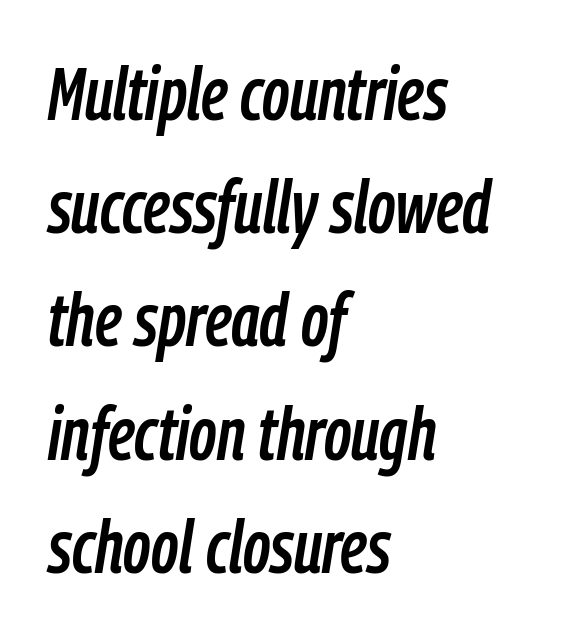
The strip under each line holds only bare page. A typesetter would call this proportional, since set widths differ per character. Leading matches the norm, producing a regular column. Every character sits at an angle, as italics do. Line starts are locked; line ends wander.
